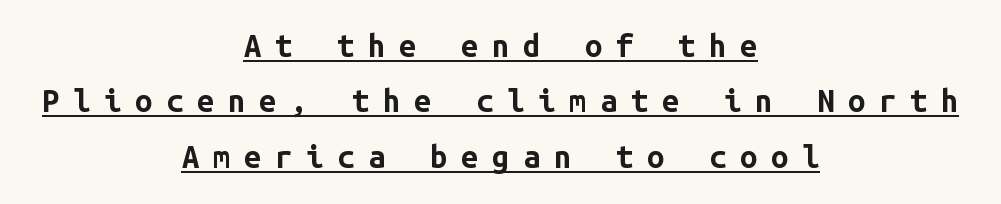
Q: Is the text bold? A: Yes.
Q: Is the text italic (slanted)? A: No, it is upright.
Q: Is the typeface a serif or a sans-serif typeface? A: Sans-serif.
Q: Is the text underlined? A: Yes.
Q: How is the paragraph aligned? A: Centered.
Q: Is the spacing between letters normal or unusually wide? A: Unusually wide.
Q: Width (condensed, normal, or wide)? A: Normal.
Q: Stroke contrast? A: Low.
Q: x-height? A: Medium.
Q: Monospaced? A: Yes.
